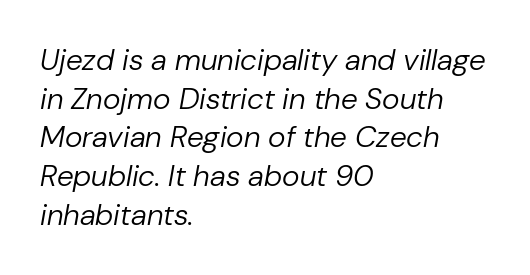
Q: Is the text bold? A: No.
Q: Is the text italic (slanted)? A: Yes, it leans right by about 10 degrees.
Q: Is the text underlined? A: No.
Q: How is the paragraph aligned? A: Left-aligned.
Q: Is the spacing between letters normal or unusually wide? A: Normal.
Q: Is the spacing between lines tight, normal or loose? A: Normal.
Q: Width (condensed, normal, or wide)? A: Normal.
Q: Stroke contrast? A: Low.
Q: x-height? A: Medium.
Q: Monospaced? A: No.
